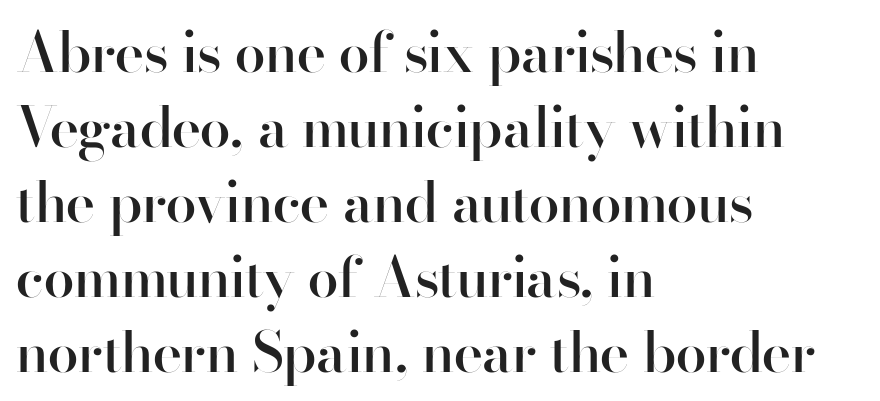
These lines are set flush left with a ragged right edge. Characters remain perfectly vertical along every line. This sample keeps an unexceptional amount of space between lines. There is no visible air inserted between adjacent glyphs.
